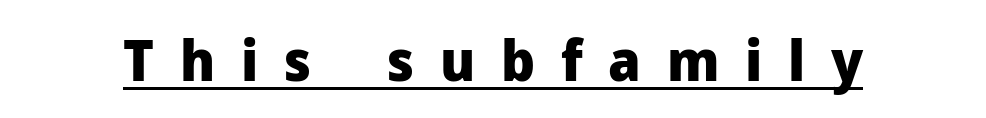
{"serif": "no", "italic": "no", "bold": "yes", "weight": "heavy", "width": "normal", "stroke_contrast": "low", "x_height": "medium", "monospaced": "no", "underline": "yes", "letter_spacing": "wide", "letter_spacing_em": 0.45, "glyph_px": 57}
